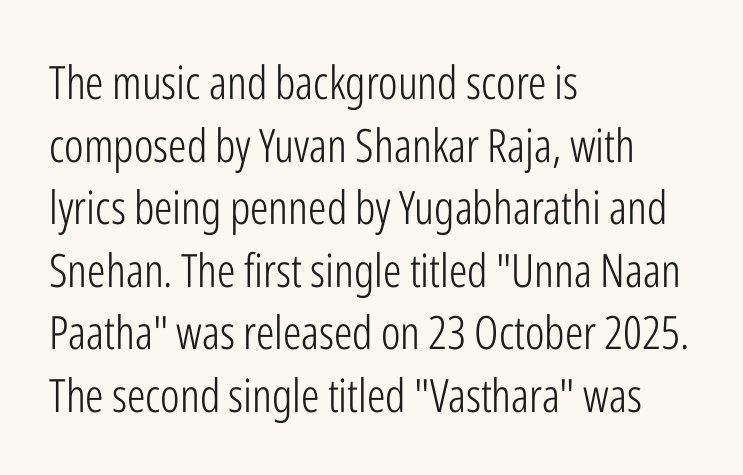
The image shows 46 px light, condensed sans-serif type, upright; set left-aligned, normal line spacing (1.36x), normal letter spacing, not underlined; low stroke contrast and a medium x-height.
